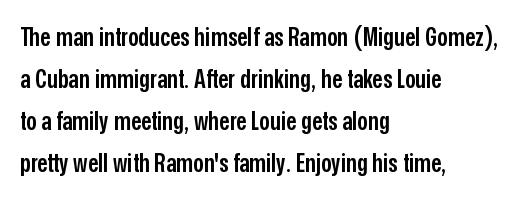
Q: Is the text bold? A: Semi-bold.
Q: Is the text italic (slanted)? A: No, it is upright.
Q: Is the text underlined? A: No.
Q: How is the paragraph aligned? A: Left-aligned.
Q: Is the spacing between letters normal or unusually wide? A: Normal.
Q: Is the spacing between lines tight, normal or loose? A: Normal.
